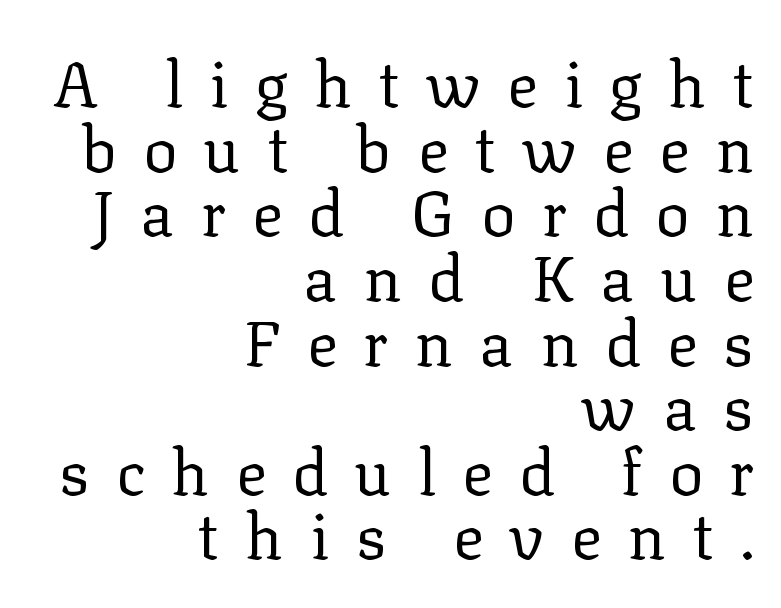
The image shows 64 px regular-weight serif type, upright; set right-aligned, tight line spacing (1.01x), unusually wide letter spacing (+0.41 em), not underlined; low stroke contrast and a medium x-height.
